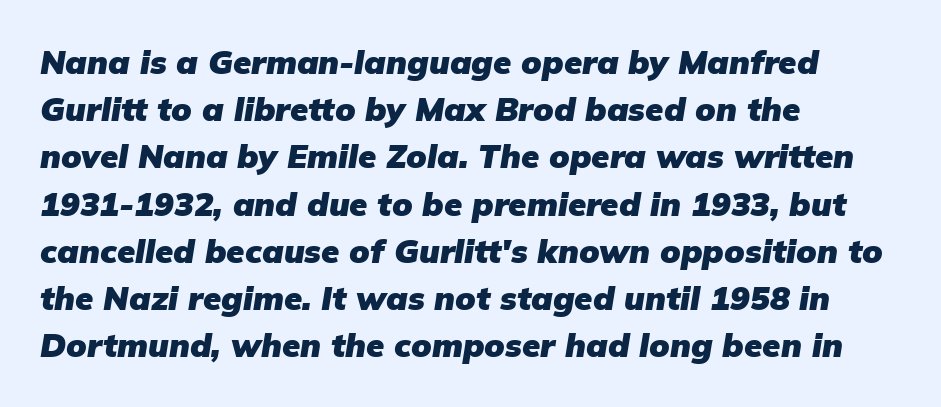
The lines sit at an ordinary, default distance from one another. On the weight axis this lands at bold, roughly 700. Proportional: the letters do not fall into vertical columns. The glyphs look as if they've been sheared to an angle.
